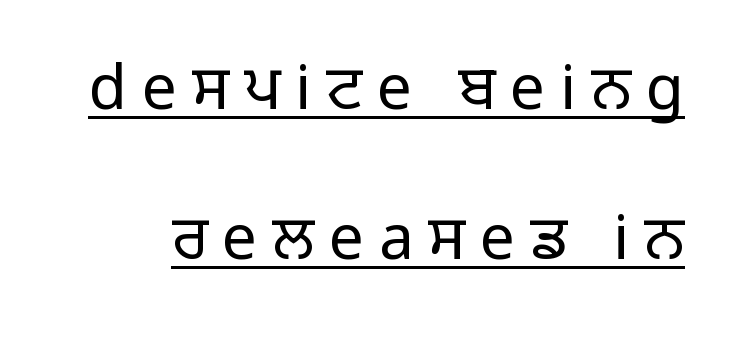
Q: Is the text bold? A: No.
Q: Is the text italic (slanted)? A: No, it is upright.
Q: Is the typeface a serif or a sans-serif typeface? A: Sans-serif.
Q: Is the text underlined? A: Yes.
Q: Is the spacing between letters normal or unusually wide? A: Unusually wide.
Q: Is the spacing between lines tight, normal or loose? A: Loose.
Q: Width (condensed, normal, or wide)? A: Normal.
Q: Stroke contrast? A: Low.
Q: x-height? A: Medium.
Q: Monospaced? A: No.
